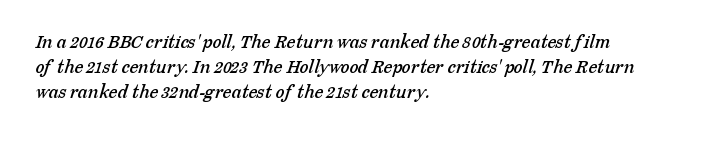
{"underline": "no", "align": "left", "line_spacing": "normal", "line_spacing_ratio": 1.26, "letter_spacing": "normal", "letter_spacing_em": 0.0, "glyph_px": 20}
